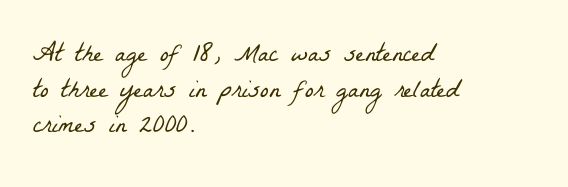
Q: Is the text bold? A: No.
Q: Is the text underlined? A: No.
Q: How is the paragraph aligned? A: Left-aligned.
Q: Is the spacing between letters normal or unusually wide? A: Normal.
Q: Is the spacing between lines tight, normal or loose? A: Normal.
